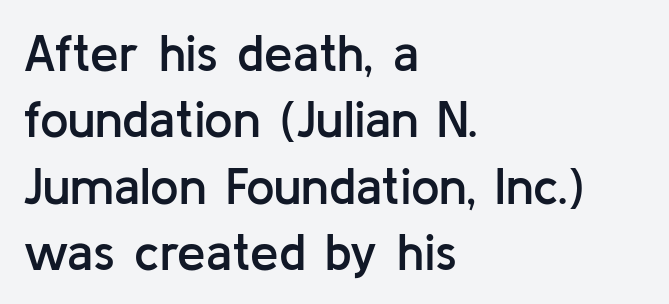
The image shows 51 px semibold sans-serif type, upright; set left-aligned, normal line spacing (1.3x), normal letter spacing, not underlined; low stroke contrast and a medium x-height.
